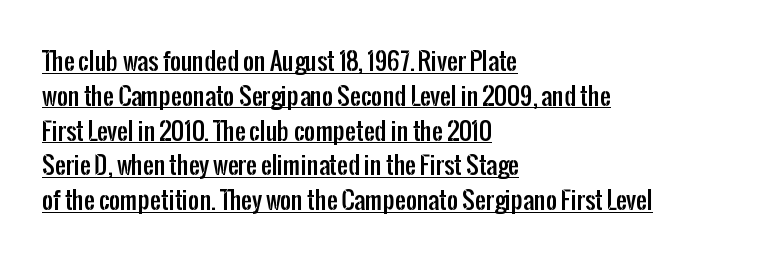
{"italic": "no", "underline": "yes", "align": "left", "line_spacing": "normal", "line_spacing_ratio": 1.45, "letter_spacing": "normal", "letter_spacing_em": 0.0, "glyph_px": 24}
